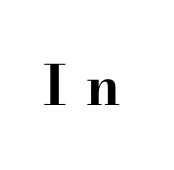
Q: Is the text bold? A: Yes.
Q: Is the text italic (slanted)? A: No, it is upright.
Q: Is the typeface a serif or a sans-serif typeface? A: Serif.
Q: Is the text underlined? A: No.
Q: Is the spacing between letters normal or unusually wide? A: Unusually wide.
Q: Width (condensed, normal, or wide)? A: Wide.
Q: Stroke contrast? A: High.
Q: x-height? A: Small.
Q: Monospaced? A: No.
